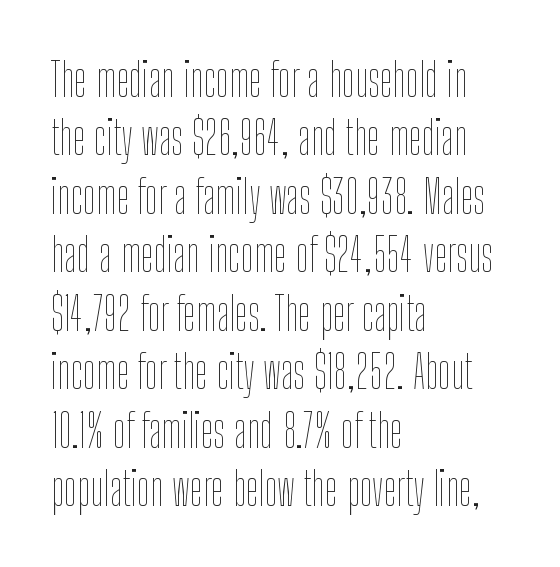
In terms of leading, this rendering sits right in the middle. The passage is arranged the way most books set body copy — flush left. A roman cut, with each character standing at attention. How are the letters spaced? Ordinarily, with no added tracking.
